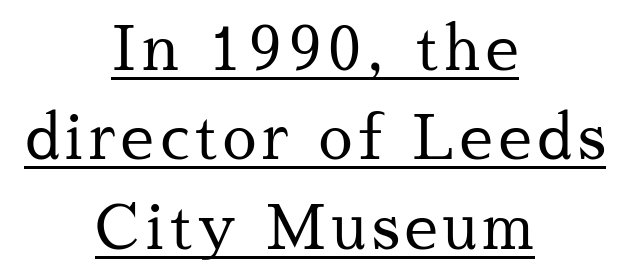
Q: Is the text bold? A: No.
Q: Is the text italic (slanted)? A: No, it is upright.
Q: Is the typeface a serif or a sans-serif typeface? A: Serif.
Q: Is the text underlined? A: Yes.
Q: How is the paragraph aligned? A: Centered.
Q: Is the spacing between lines tight, normal or loose? A: Normal.
Q: Width (condensed, normal, or wide)? A: Normal.
Q: Stroke contrast? A: Medium.
Q: x-height? A: Medium.
Q: Monospaced? A: No.
